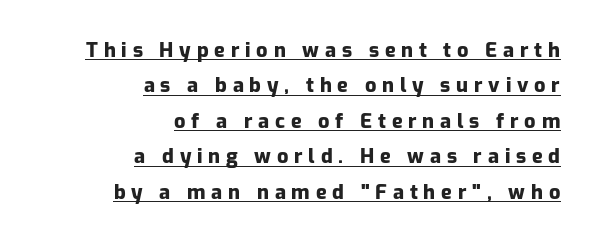
The image shows 20 px bold type, upright; set right-aligned, line spacing 1.77x, unusually wide letter spacing (+0.29 em), underlined.
